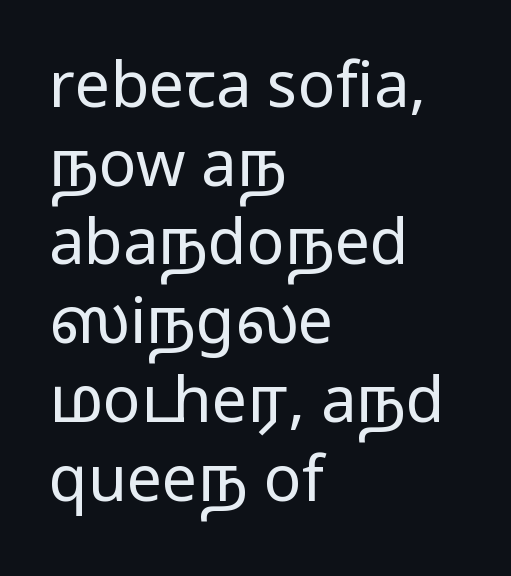
{"serif": "no", "italic": "no", "bold": "no", "weight": "regular", "width": "wide", "stroke_contrast": "low", "x_height": "medium", "monospaced": "no", "underline": "no", "align": "left", "line_spacing": "normal", "line_spacing_ratio": 1.25, "letter_spacing": "normal", "letter_spacing_em": 0.0, "glyph_px": 63}
